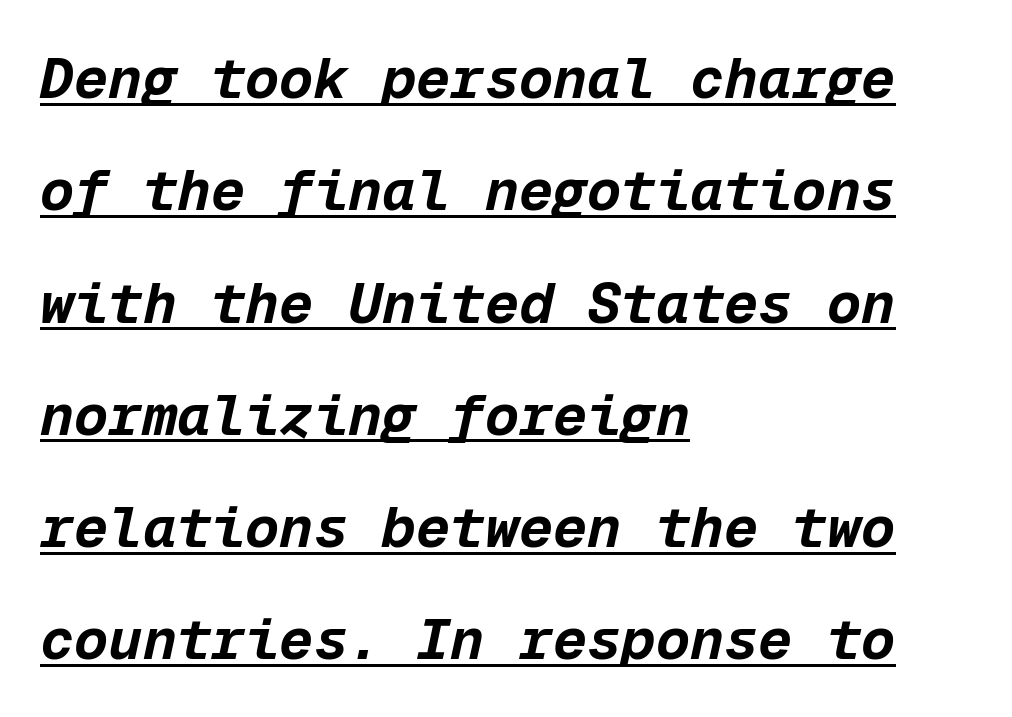
Q: Is the text bold? A: Yes.
Q: Is the text italic (slanted)? A: Yes, it leans right by about 12 degrees.
Q: Is the text underlined? A: Yes.
Q: How is the paragraph aligned? A: Left-aligned.
Q: Is the spacing between letters normal or unusually wide? A: Normal.
Q: Is the spacing between lines tight, normal or loose? A: Loose.
Q: Width (condensed, normal, or wide)? A: Normal.
Q: Stroke contrast? A: Low.
Q: x-height? A: Medium.
Q: Monospaced? A: Yes.
